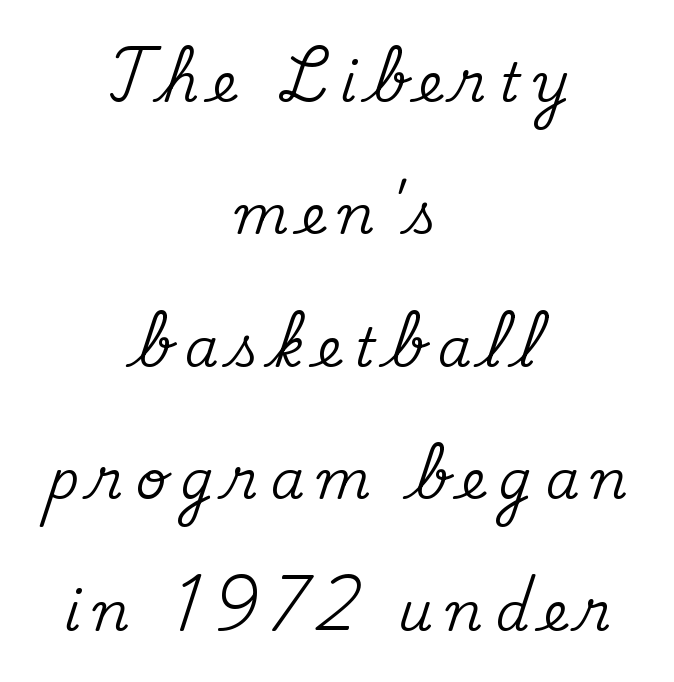
Q: Is the text italic (slanted)? A: Yes.
Q: Is the text underlined? A: No.
Q: How is the paragraph aligned? A: Centered.
Q: Is the spacing between letters normal or unusually wide? A: Unusually wide.
Q: Is the spacing between lines tight, normal or loose? A: Loose.
Q: Width (condensed, normal, or wide)? A: Normal.
Q: Stroke contrast? A: Medium.
Q: x-height? A: Small.
Q: Monospaced? A: No.
